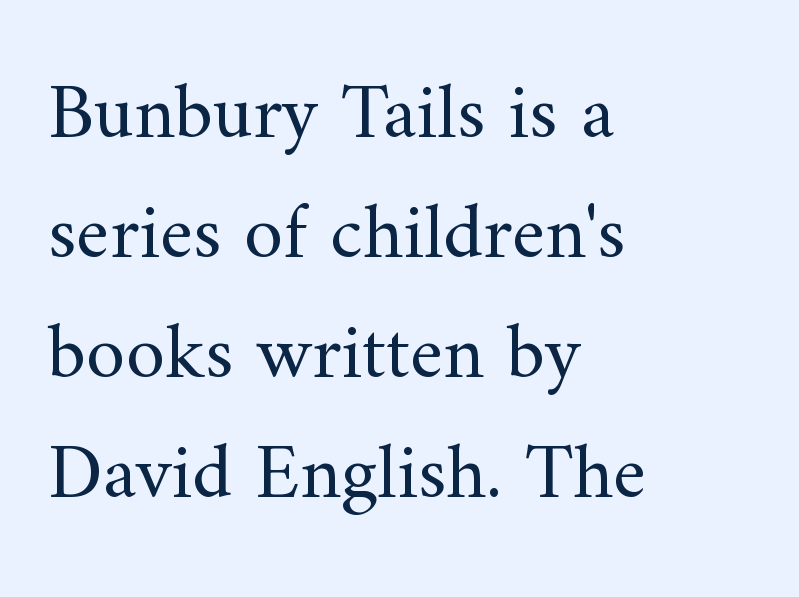
{"serif": "yes", "italic": "no", "bold": "no", "weight": "regular", "width": "normal", "stroke_contrast": "medium", "x_height": "small", "monospaced": "no", "underline": "no", "align": "left", "line_spacing": "normal", "line_spacing_ratio": 1.52, "letter_spacing": "normal", "letter_spacing_em": 0.0, "glyph_px": 79}
